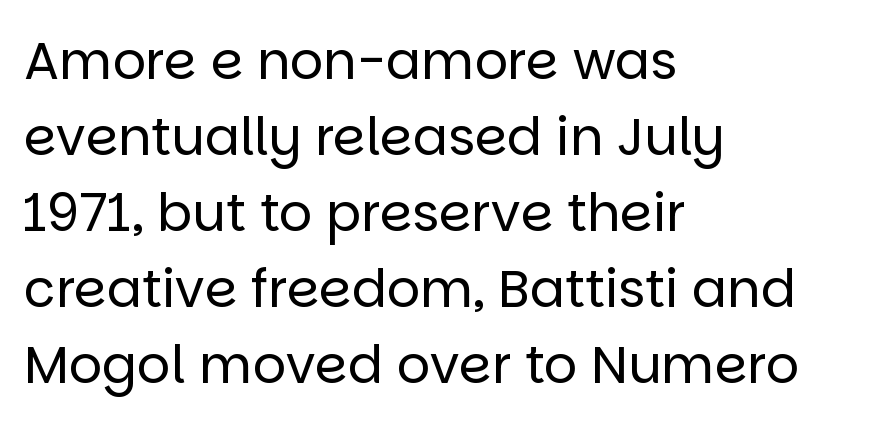
Q: Is the text bold? A: No.
Q: Is the text italic (slanted)? A: No, it is upright.
Q: Is the typeface a serif or a sans-serif typeface? A: Sans-serif.
Q: Is the text underlined? A: No.
Q: How is the paragraph aligned? A: Left-aligned.
Q: Is the spacing between letters normal or unusually wide? A: Normal.
Q: Is the spacing between lines tight, normal or loose? A: Normal.
Q: Width (condensed, normal, or wide)? A: Normal.
Q: Stroke contrast? A: Low.
Q: x-height? A: Large.
Q: Monospaced? A: No.
